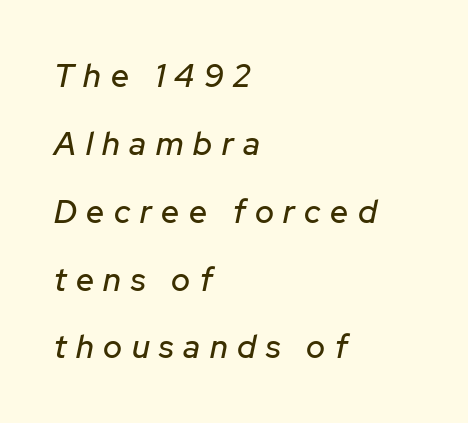
The image shows 32 px text type, italic (leaning right); set left-aligned, loose line spacing (2.12x), unusually wide letter spacing (+0.3 em), not underlined; low stroke contrast and a medium x-height.
